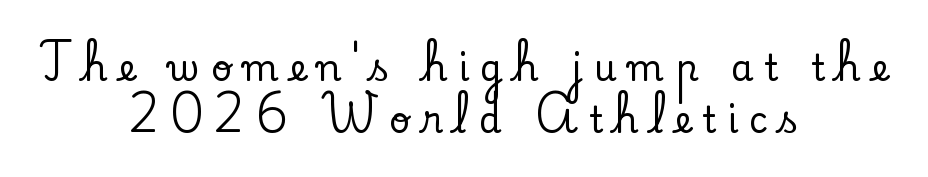
The image shows 36 px serif type, upright; set centered, normal line spacing (1.44x), unusually wide letter spacing (+0.31 em), not underlined; low stroke contrast and a small x-height.
